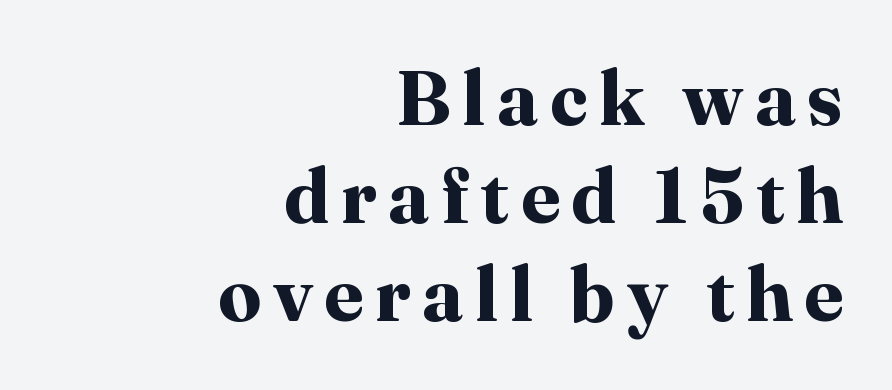
Pretty heavy lettering here — definitely bold. The designer went with a serif here, giving each stem small feet. The space between consecutive lines is moderate. A bare baseline throughout the passage. Tall strokes in this sample are plumb rather than angled. The rag falls on the left side of this text block.
